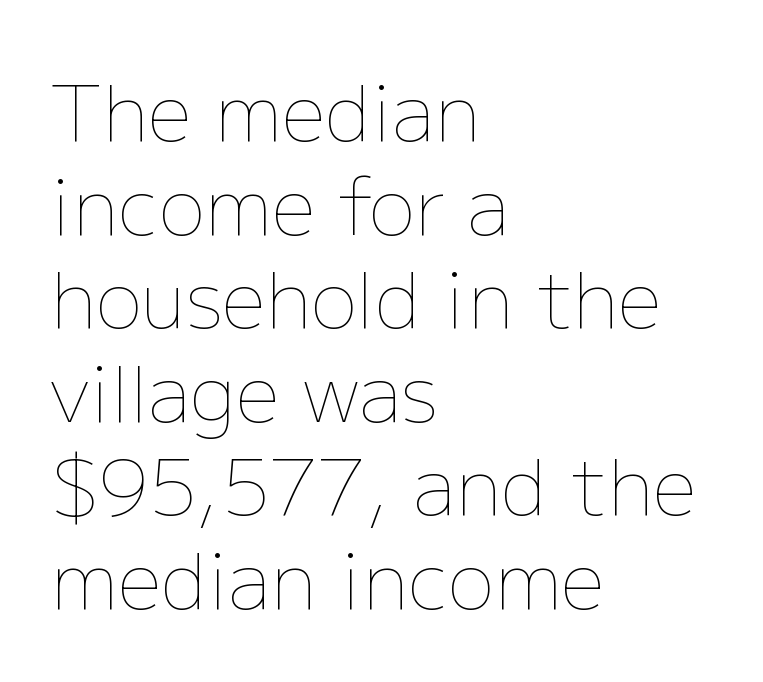
Ink coverage per letter is moderate at most. The rendering keeps characters at their native spacing. Descenders hang freely into open space. Character widths vary here, with narrow letters taking less room than wide ones. Left-aligned paragraph, ragged on the right.
